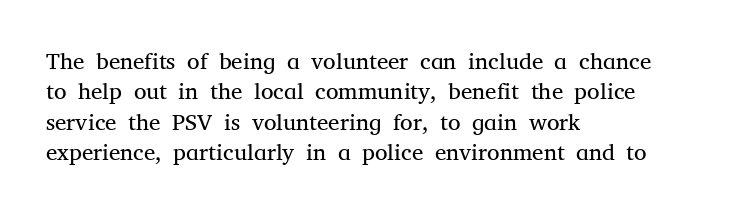
Q: Is the text bold? A: No.
Q: Is the text italic (slanted)? A: No, it is upright.
Q: Is the text underlined? A: No.
Q: How is the paragraph aligned? A: Left-aligned.
Q: Is the spacing between letters normal or unusually wide? A: Normal.
Q: Is the spacing between lines tight, normal or loose? A: Normal.
